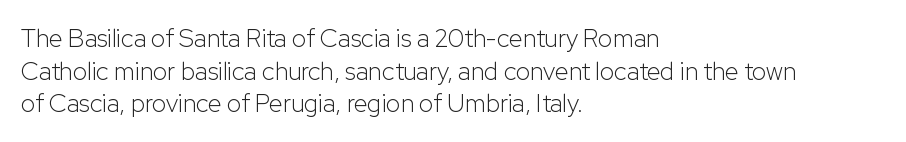
What's the leading like? Ordinary, nothing unusual. The passage shown has conventional tracking throughout. The typography opts for an upright posture over an oblique one. The passage is arranged the way most books set body copy — flush left.
